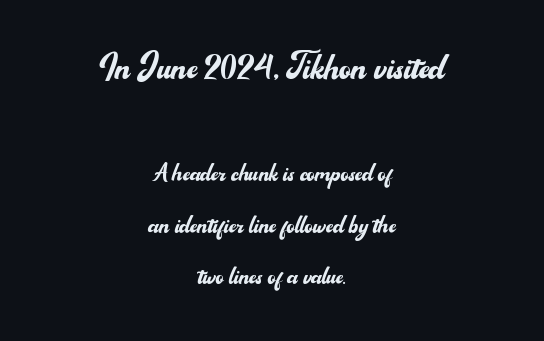
{"serif": "no", "bold": "no", "weight": "regular", "width": "normal", "stroke_contrast": "medium", "x_height": "small", "monospaced": "no", "underline": "no", "align": "center", "line_spacing": "normal", "line_spacing_ratio": 1.66, "letter_spacing": "normal", "letter_spacing_em": 0.0, "larger_block": "first", "size_ratio": 1.48, "glyph_px": 46}
